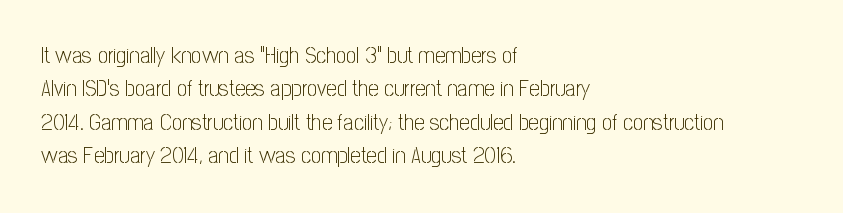
Q: Is the text bold? A: No.
Q: Is the text italic (slanted)? A: No, it is upright.
Q: Is the text underlined? A: No.
Q: How is the paragraph aligned? A: Left-aligned.
Q: Is the spacing between letters normal or unusually wide? A: Normal.
Q: Is the spacing between lines tight, normal or loose? A: Normal.
